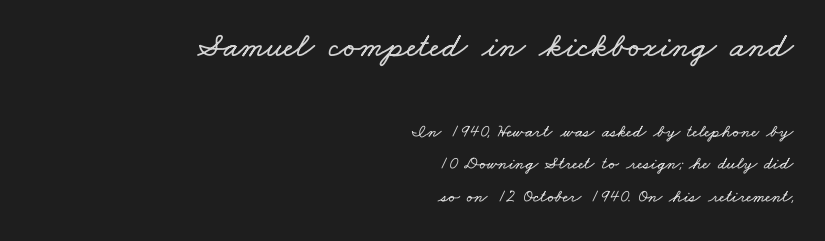
The face used here is proportionally spaced, like ordinary book or web type. The words here are not underlined. Right-aligned paragraph, ragged on the left. Here the glyphs are tracked normally, forming tight word shapes.
